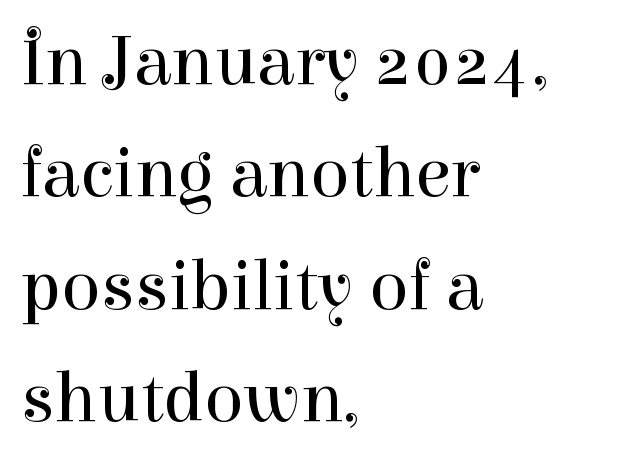
Decoration check: the copy has no underline. Posture: vertical. The vertical gap from one line to the next is medium. Looks like regular typesetting: each glyph gets only the width it needs. The letters sit at their default tracking, neither squeezed nor spread. This rendering employs a face with finishing strokes, i.e., a serif.
